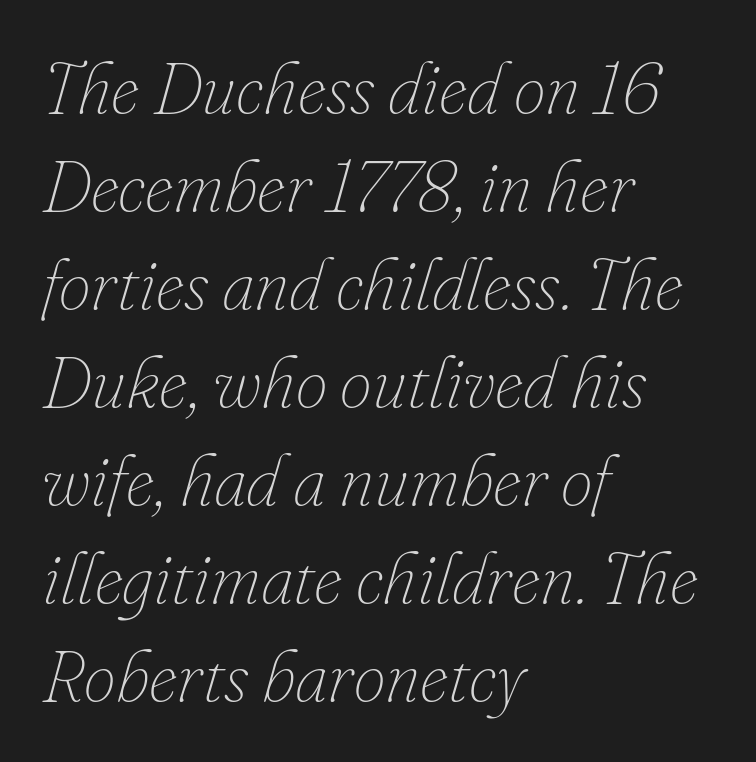
The image shows 72 px thin type, italic (leaning right); set left-aligned, normal line spacing (1.36x), normal letter spacing, not underlined; low stroke contrast and a small x-height.
